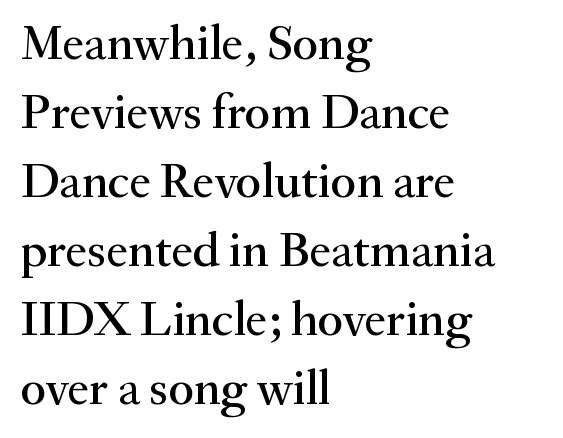
Q: Is the text italic (slanted)? A: No, it is upright.
Q: Is the typeface a serif or a sans-serif typeface? A: Serif.
Q: Is the text underlined? A: No.
Q: How is the paragraph aligned? A: Left-aligned.
Q: Is the spacing between letters normal or unusually wide? A: Normal.
Q: Is the spacing between lines tight, normal or loose? A: Normal.
Q: Width (condensed, normal, or wide)? A: Normal.
Q: Stroke contrast? A: Medium.
Q: x-height? A: Small.
Q: Monospaced? A: No.
